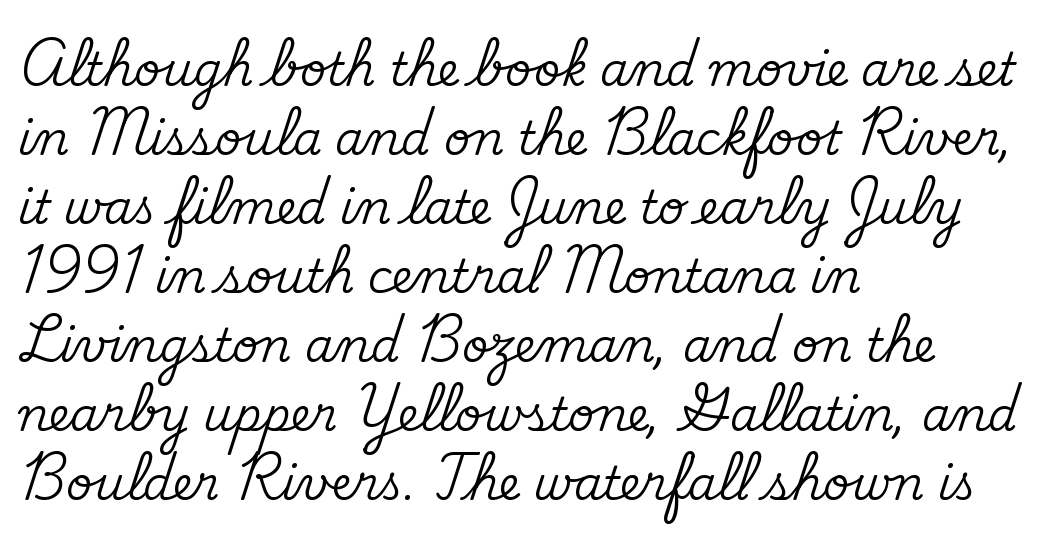
Q: Is the text italic (slanted)? A: Yes.
Q: Is the text underlined? A: No.
Q: How is the paragraph aligned? A: Left-aligned.
Q: Is the spacing between letters normal or unusually wide? A: Normal.
Q: Is the spacing between lines tight, normal or loose? A: Normal.
Q: Width (condensed, normal, or wide)? A: Normal.
Q: Stroke contrast? A: Medium.
Q: x-height? A: Small.
Q: Monospaced? A: No.
